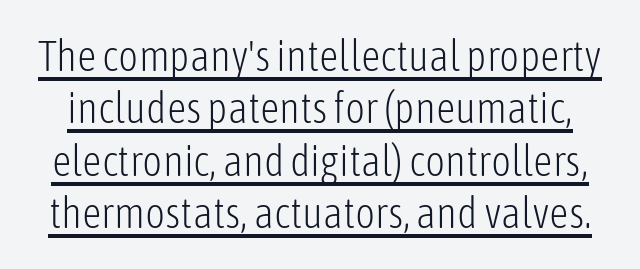
Q: Is the text bold? A: No.
Q: Is the text italic (slanted)? A: No, it is upright.
Q: Is the typeface a serif or a sans-serif typeface? A: Sans-serif.
Q: Is the text underlined? A: Yes.
Q: Is the spacing between letters normal or unusually wide? A: Normal.
Q: Width (condensed, normal, or wide)? A: Condensed.
Q: Stroke contrast? A: Low.
Q: x-height? A: Medium.
Q: Monospaced? A: No.
